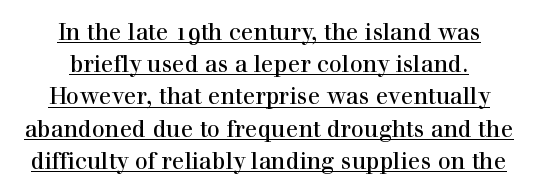
Every stem runs plumb, perpendicular to the baseline. Is there much room between lines? A standard amount, neither cramped nor airy. Like a heading marked for emphasis, these lines bear an underscore. The letters sit at their default tracking, neither squeezed nor spread. Every row of glyphs is offset so its center matches the block's center.
